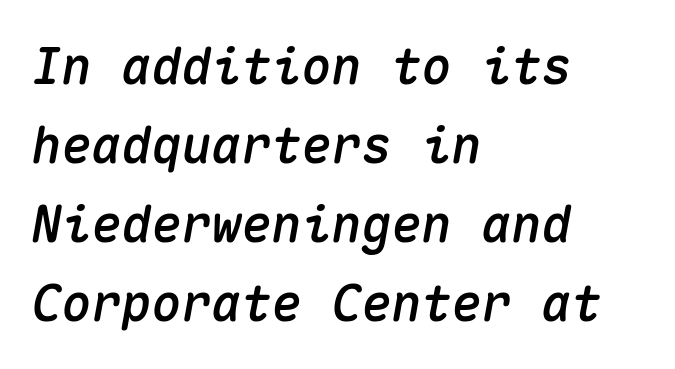
Standard letterfit; no display-style spreading of the glyphs. Slant detected: the letters are inclined. Vertical spacing — default. A classic flush-left, rag-right setting is used for this passage. The face used here is monospaced, like something from a code editor.
